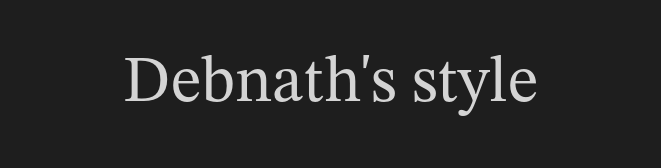
Q: Is the text bold? A: No.
Q: Is the text italic (slanted)? A: No, it is upright.
Q: Is the typeface a serif or a sans-serif typeface? A: Serif.
Q: Is the text underlined? A: No.
Q: How is the paragraph aligned? A: Centered.
Q: Is the spacing between letters normal or unusually wide? A: Normal.
Q: Width (condensed, normal, or wide)? A: Normal.
Q: Stroke contrast? A: Medium.
Q: x-height? A: Medium.
Q: Monospaced? A: No.
